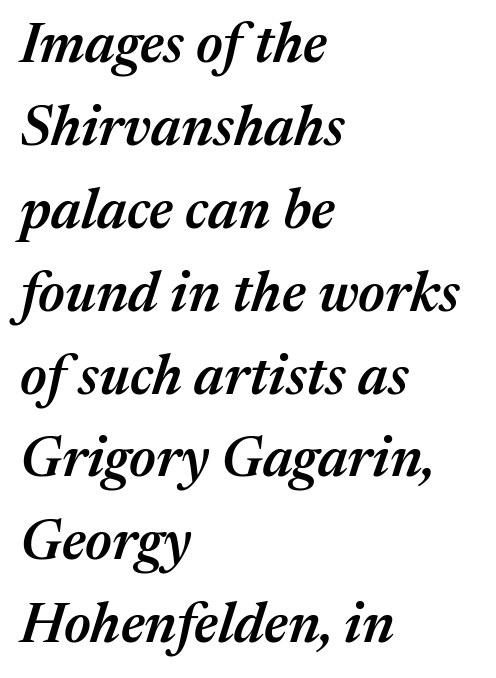
Characters are canted at an angle relative to the baseline's perpendicular. The type is set solid horizontally, with unmodified tracking. Each row of text sits above clean, open space. The rendering uses a semibold face; strokes are thickened but not to full bold. The passage shown is typed in a proportional face where columns would drift.
